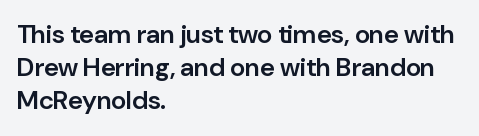
{"italic": "no", "bold": "semi", "underline": "no", "align": "left", "line_spacing": "normal", "line_spacing_ratio": 1.27, "letter_spacing": "normal", "letter_spacing_em": 0.0, "glyph_px": 26}
